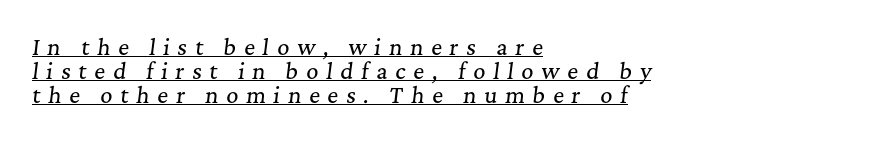
Display-style spreading of the glyphs; the letterfit is very open. The specimen reads as italic at a glance. Reading down the column, the eye jumps only a short way to each next line. One-word summary of the alignment: left.
